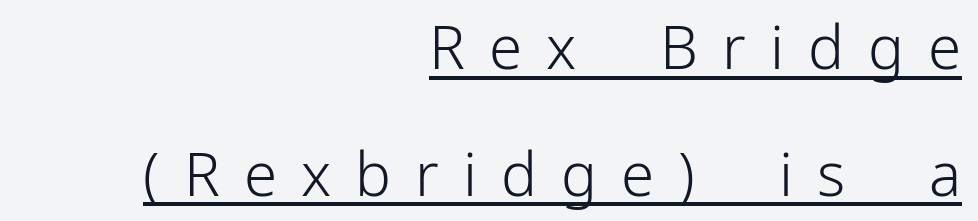
The image shows 60 px light sans-serif type, upright; set right-aligned, loose line spacing (2.11x), unusually wide letter spacing (+0.4 em), underlined; low stroke contrast and a medium x-height.
